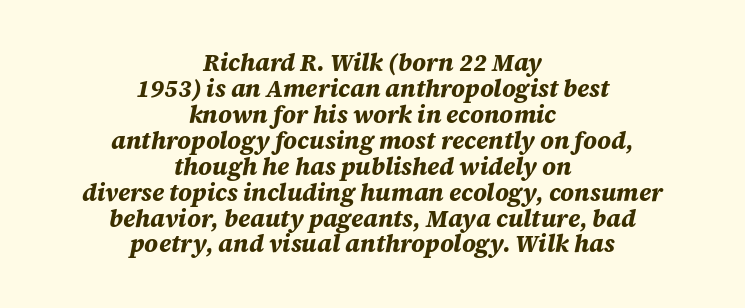
The image shows 24 px bold type, italic (leaning right); set centered, tight line spacing (1.08x), normal letter spacing, not underlined.
